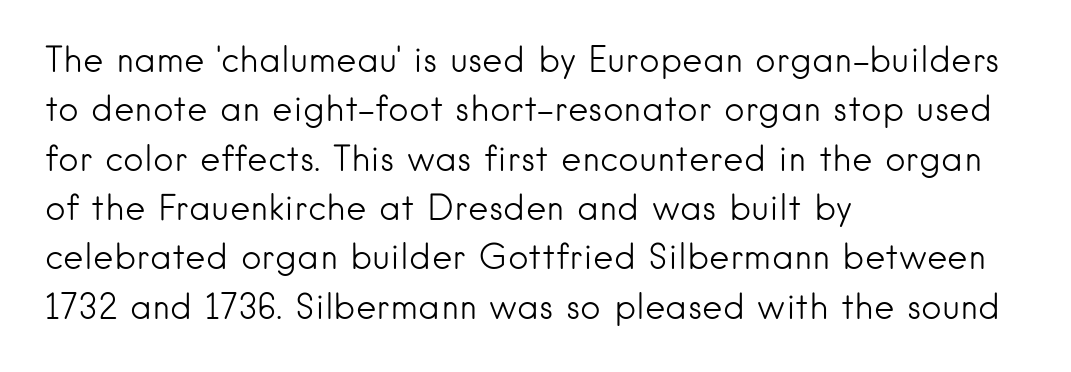
{"serif": "no", "italic": "no", "bold": "no", "weight": "light", "width": "normal", "stroke_contrast": "low", "x_height": "small", "monospaced": "no", "underline": "no", "align": "left", "line_spacing": "normal", "line_spacing_ratio": 1.41, "letter_spacing": "normal", "letter_spacing_em": 0.0, "glyph_px": 35}
